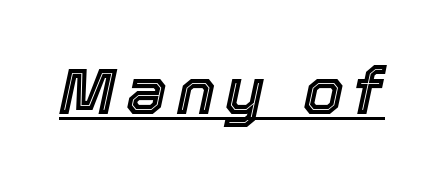
The image shows 65 px text type, italic (leaning right); set underlined; a medium x-height.
